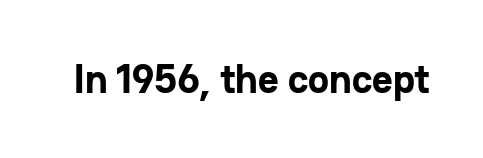
Q: Is the text bold? A: Yes.
Q: Is the text italic (slanted)? A: No, it is upright.
Q: Is the typeface a serif or a sans-serif typeface? A: Sans-serif.
Q: Is the text underlined? A: No.
Q: Is the spacing between letters normal or unusually wide? A: Normal.
Q: Width (condensed, normal, or wide)? A: Normal.
Q: Stroke contrast? A: Low.
Q: x-height? A: Medium.
Q: Monospaced? A: No.
